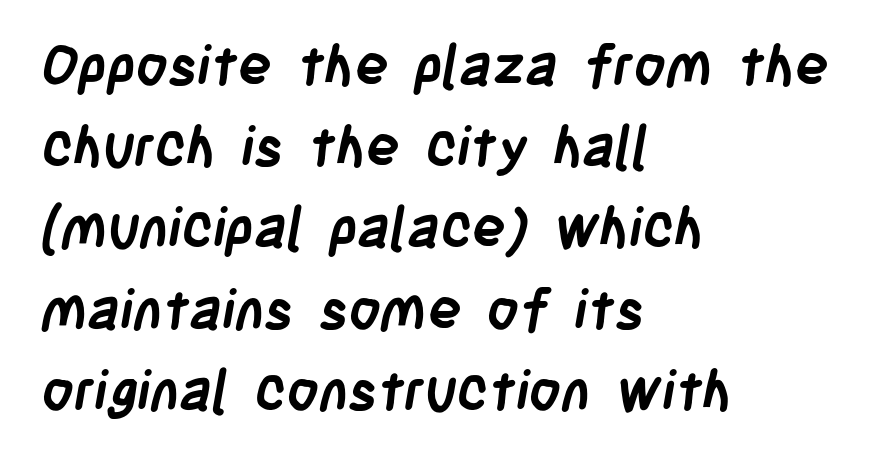
Q: Is the text bold? A: Yes.
Q: Is the typeface a serif or a sans-serif typeface? A: Sans-serif.
Q: Is the text underlined? A: No.
Q: How is the paragraph aligned? A: Left-aligned.
Q: Is the spacing between letters normal or unusually wide? A: Normal.
Q: Is the spacing between lines tight, normal or loose? A: Normal.
Q: Width (condensed, normal, or wide)? A: Condensed.
Q: Stroke contrast? A: Low.
Q: x-height? A: Large.
Q: Monospaced? A: No.
